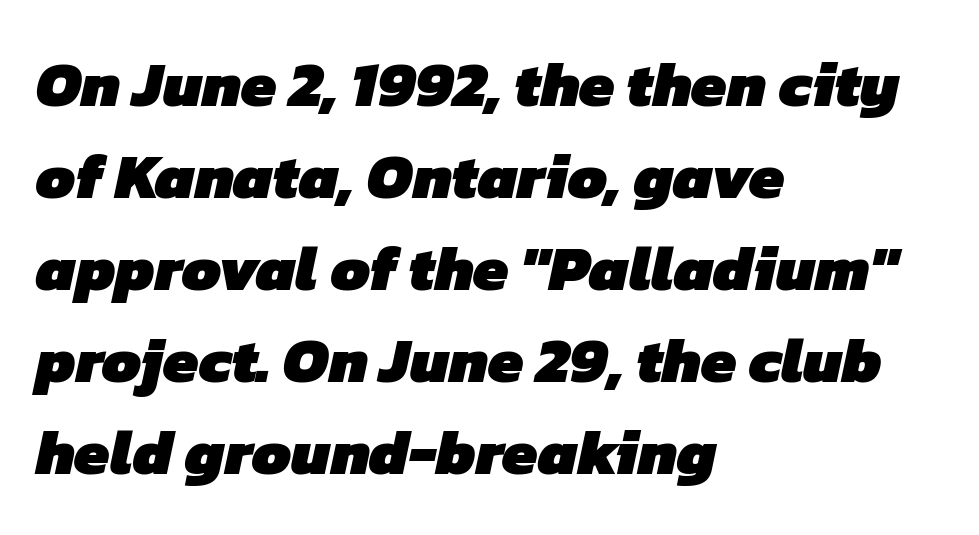
Weight: bold. Think of a printed novel: that variable character pitch is what you see here. The area under the type is left untouched. The rag falls on the right side of this text block.
